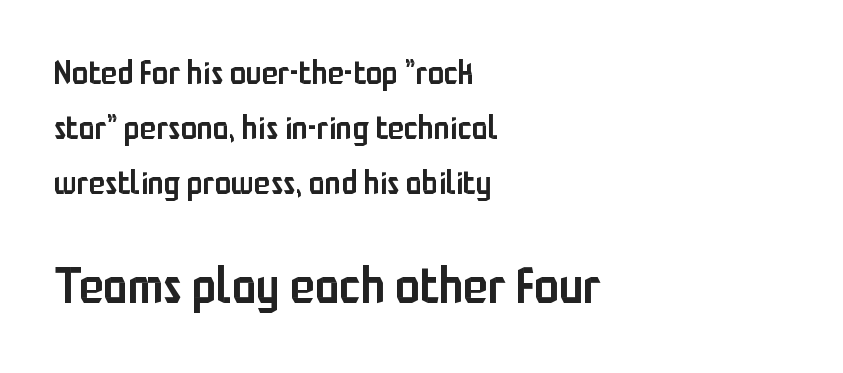
{"serif": "no", "italic": "no", "bold": "semi", "weight": "semibold", "width": "condensed", "stroke_contrast": "low", "x_height": "medium", "monospaced": "no", "underline": "no", "align": "left", "line_spacing": "normal", "line_spacing_ratio": 1.66, "letter_spacing": "normal", "letter_spacing_em": 0.0, "larger_block": "second", "size_ratio": 1.52, "glyph_px": 50}
